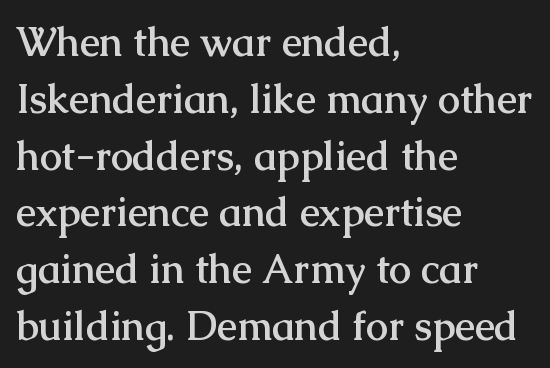
Q: Is the text bold? A: Yes.
Q: Is the text italic (slanted)? A: No, it is upright.
Q: Is the typeface a serif or a sans-serif typeface? A: Serif.
Q: Is the text underlined? A: No.
Q: How is the paragraph aligned? A: Left-aligned.
Q: Is the spacing between letters normal or unusually wide? A: Normal.
Q: Is the spacing between lines tight, normal or loose? A: Normal.
Q: Width (condensed, normal, or wide)? A: Normal.
Q: Stroke contrast? A: Medium.
Q: x-height? A: Medium.
Q: Monospaced? A: No.
